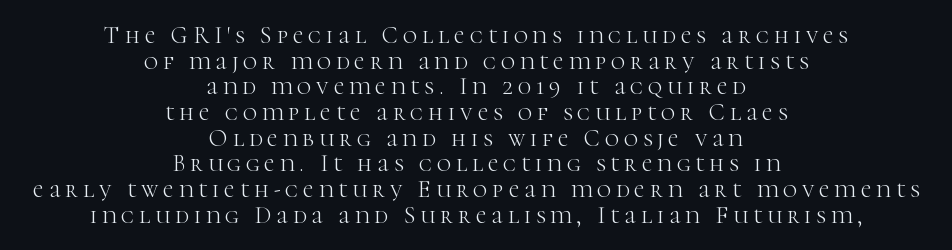
{"italic": "no", "bold": "no", "underline": "no", "align": "center", "line_spacing": "tight", "line_spacing_ratio": 1.07, "letter_spacing": "wide", "letter_spacing_em": 0.21, "glyph_px": 24}
